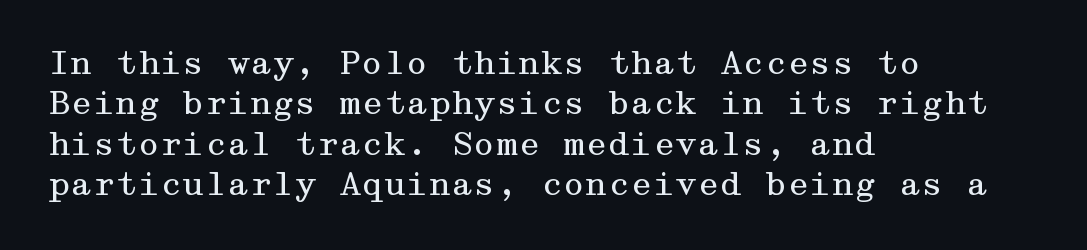
The image shows 32 px regular-weight, wide serif type, upright; set left-aligned, normal line spacing (1.26x), normal letter spacing, not underlined; medium stroke contrast and a medium x-height.
